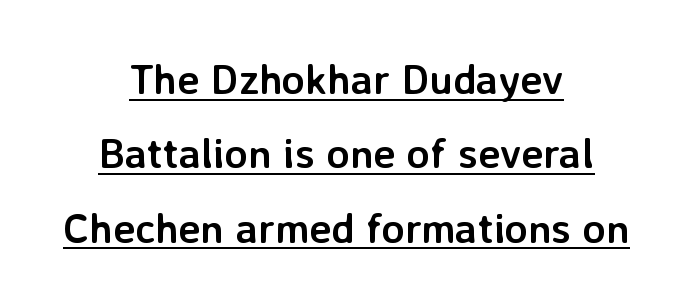
The type is set solid horizontally, with unmodified tracking. Varying glyph widths throughout — classic text-font behaviour. The words here are underlined. The letters stand straight up with perfectly vertical stems. Strokes here are thick enough to call this a true bold. Layout note: lines centered.
